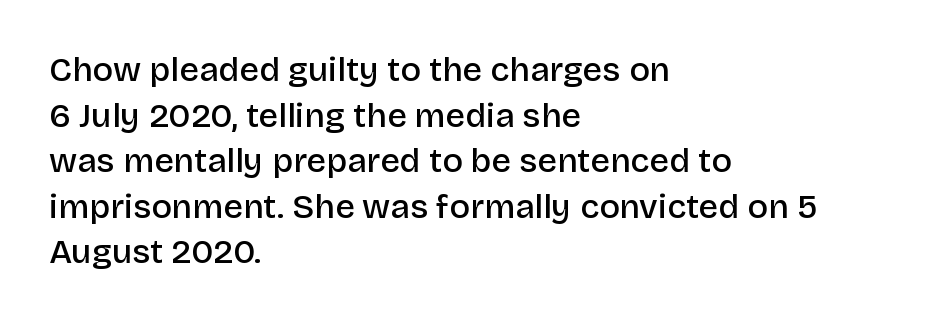
Unmarked baselines from the first word to the last. Character widths vary here, with narrow letters taking less room than wide ones. The font is running at a semibold setting, under full bold. The lines sit at an ordinary, default distance from one another. Line starts are locked; line ends wander. Nope, no serifs anywhere on these letters.
